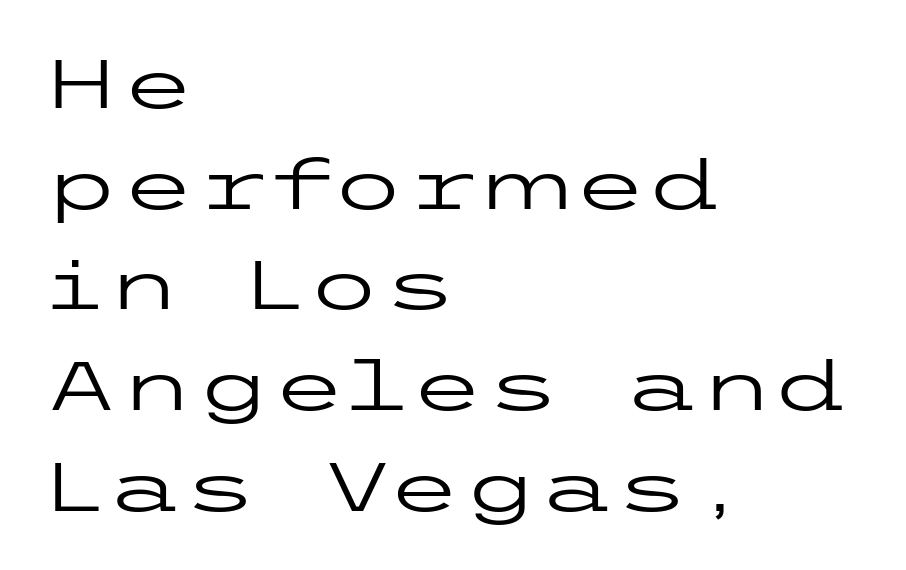
The image shows 69 px regular-weight, wide sans-serif type, upright; set left-aligned, normal line spacing (1.46x), normal letter spacing, not underlined; low stroke contrast and a medium x-height.
